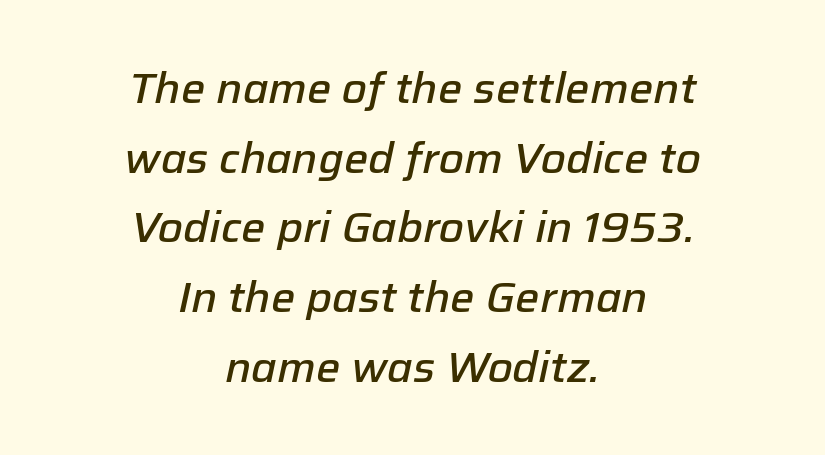
{"italic": "yes", "lean": "right", "slant_degrees": 12, "bold": "semi", "weight": "semibold", "width": "normal", "stroke_contrast": "low", "x_height": "medium", "monospaced": "no", "underline": "no", "align": "center", "line_spacing": "normal", "line_spacing_ratio": 1.62, "letter_spacing": "normal", "letter_spacing_em": 0.0, "glyph_px": 43}
